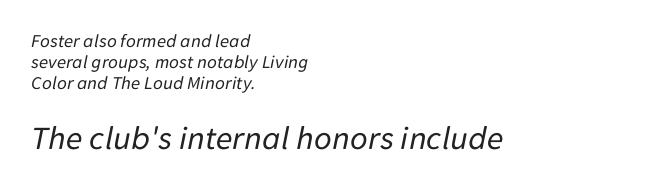
{"italic": "yes", "lean": "right", "slant_degrees": 11, "bold": "no", "weight": "regular", "width": "normal", "stroke_contrast": "low", "x_height": "medium", "monospaced": "no", "underline": "no", "align": "left", "line_spacing": "tight", "line_spacing_ratio": 1.11, "letter_spacing": "normal", "letter_spacing_em": 0.0, "larger_block": "second", "size_ratio": 1.79, "glyph_px": 34}
